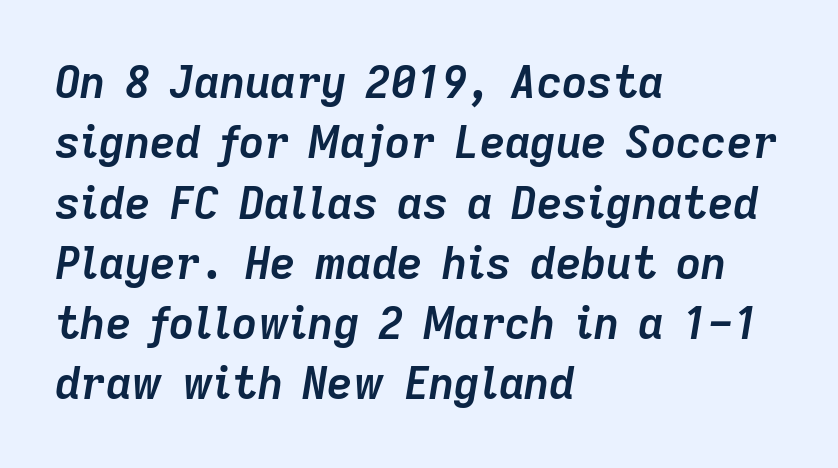
{"italic": "yes", "lean": "right", "slant_degrees": 9, "bold": "yes", "weight": "semibold", "width": "normal", "stroke_contrast": "low", "x_height": "medium", "monospaced": "no", "underline": "no", "align": "left", "line_spacing": "normal", "line_spacing_ratio": 1.37, "letter_spacing": "normal", "letter_spacing_em": 0.0, "glyph_px": 44}
